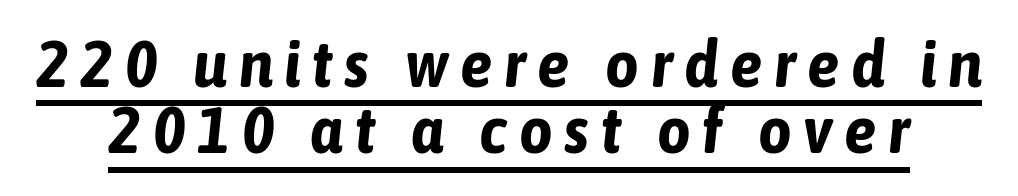
Q: Is the text bold? A: Yes.
Q: Is the text italic (slanted)? A: Yes, it leans right by about 6 degrees.
Q: Is the text underlined? A: Yes.
Q: Is the spacing between lines tight, normal or loose? A: Tight.
Q: Width (condensed, normal, or wide)? A: Condensed.
Q: Stroke contrast? A: Low.
Q: x-height? A: Medium.
Q: Monospaced? A: No.
